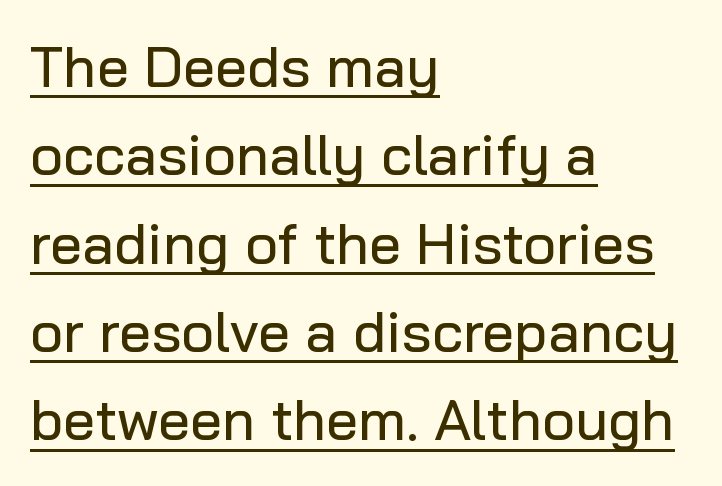
Q: Is the text italic (slanted)? A: No, it is upright.
Q: Is the typeface a serif or a sans-serif typeface? A: Sans-serif.
Q: Is the text underlined? A: Yes.
Q: How is the paragraph aligned? A: Left-aligned.
Q: Is the spacing between letters normal or unusually wide? A: Normal.
Q: Is the spacing between lines tight, normal or loose? A: Normal.
Q: Width (condensed, normal, or wide)? A: Normal.
Q: Stroke contrast? A: Low.
Q: x-height? A: Medium.
Q: Monospaced? A: No.
